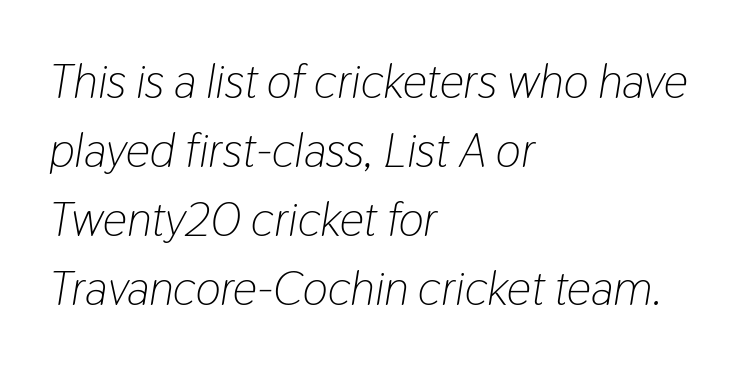
The specimen omits any rule beneath the text block's lines. The strokes carry an ordinary text weight at most. Proportional: the letters do not fall into vertical columns. This sample uses plain, unmodified letter spacing.
